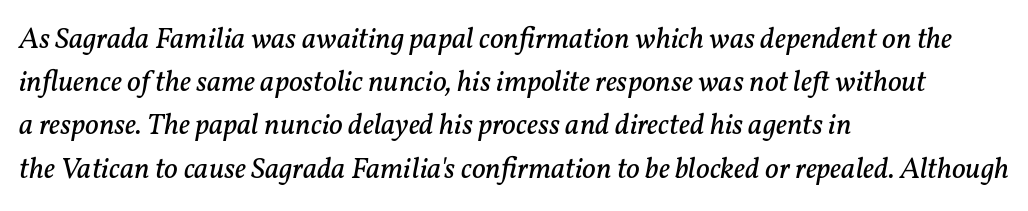
This rendering employs a face with finishing strokes, i.e., a serif. The font sits on the lighter half of the weight spectrum, regular included. Students, note that the glyphs here touch the page at normal intervals. Think of a printed novel: that variable character pitch is what you see here. A classic flush-left, rag-right setting is used for this passage.
